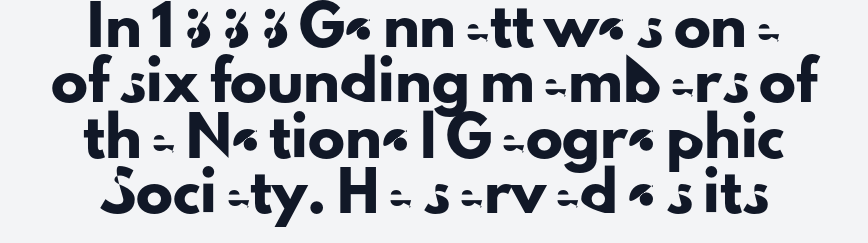
No word sits above an underline. Varying glyph widths throughout — classic text-font behaviour. In CSS terms this would be text-align: center. Regarding leading, the lines here are spaced in the standard way.
